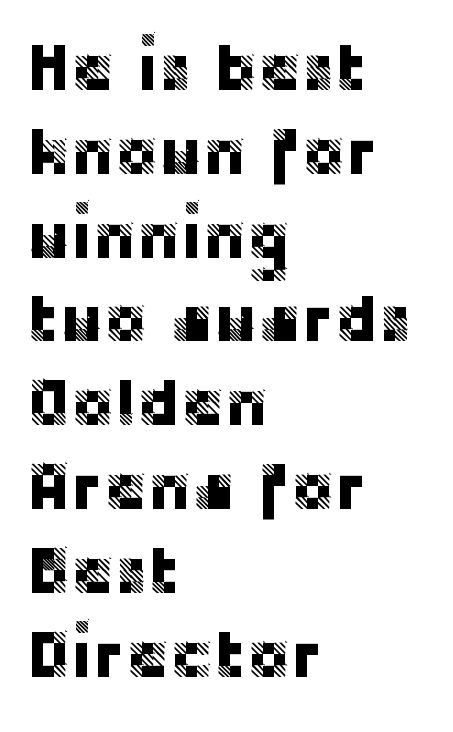
The image shows 66 px sans-serif type, upright; set left-aligned, normal line spacing (1.27x), normal letter spacing, not underlined; low stroke contrast and a large x-height.
